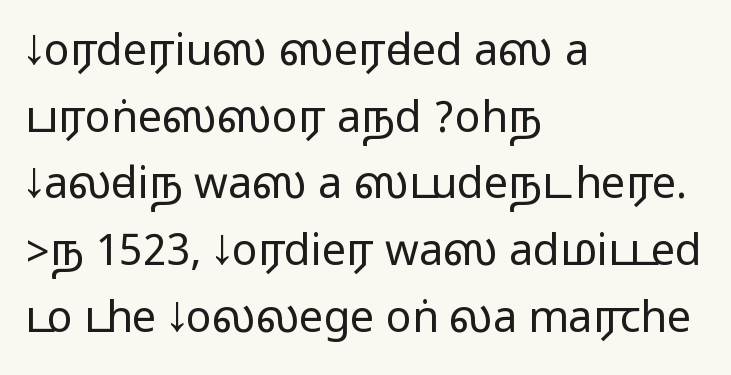
The image shows 43 px wide sans-serif type, upright; set left-aligned, normal line spacing (1.55x), normal letter spacing, not underlined; medium stroke contrast.
